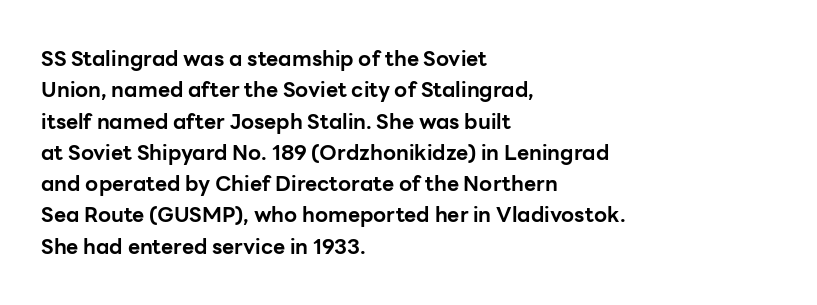
{"italic": "no", "bold": "yes", "underline": "no", "align": "left", "line_spacing": "normal", "line_spacing_ratio": 1.49, "letter_spacing": "normal", "letter_spacing_em": 0.0, "glyph_px": 21}
